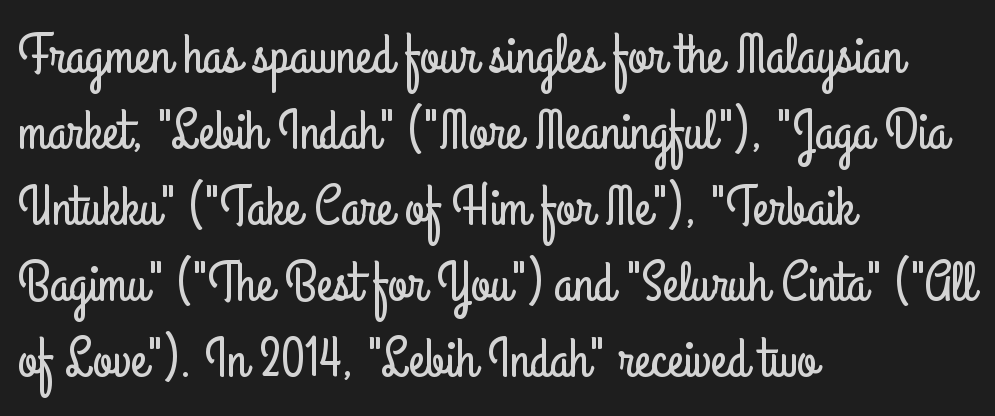
These lines are composed in type without serifs. Visually the block forms a straight wall on the left and a jagged coastline on the right. Regular leading. Spacing between characters is what you'd get straight out of the box. Is this a fixed-width face? No — the glyphs have proportional, varying widths.
